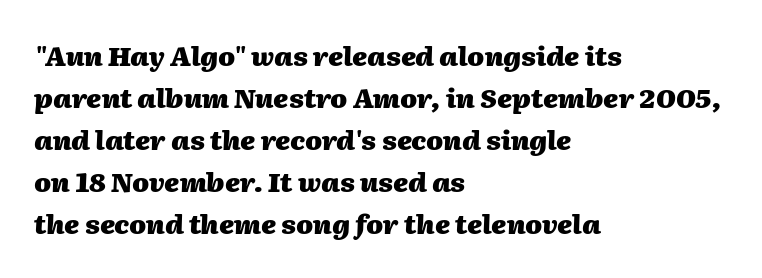
{"italic": "yes", "lean": "right", "slant_degrees": 2, "bold": "yes", "underline": "no", "align": "left", "line_spacing": "normal", "line_spacing_ratio": 1.56, "letter_spacing": "normal", "letter_spacing_em": 0.0, "glyph_px": 27}
